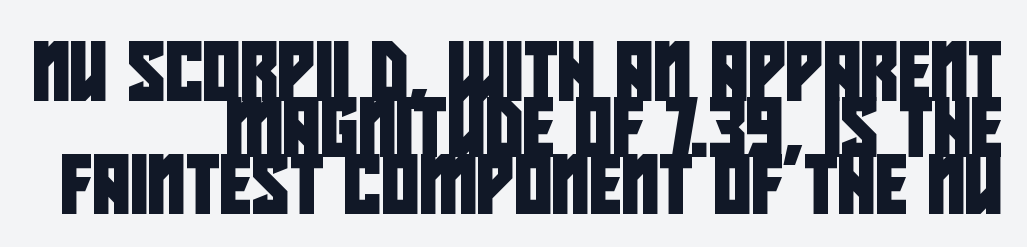
The image shows 58 px condensed sans-serif type; set right-aligned, tight line spacing (0.97x), normal letter spacing, not underlined; low stroke contrast and a large x-height.
